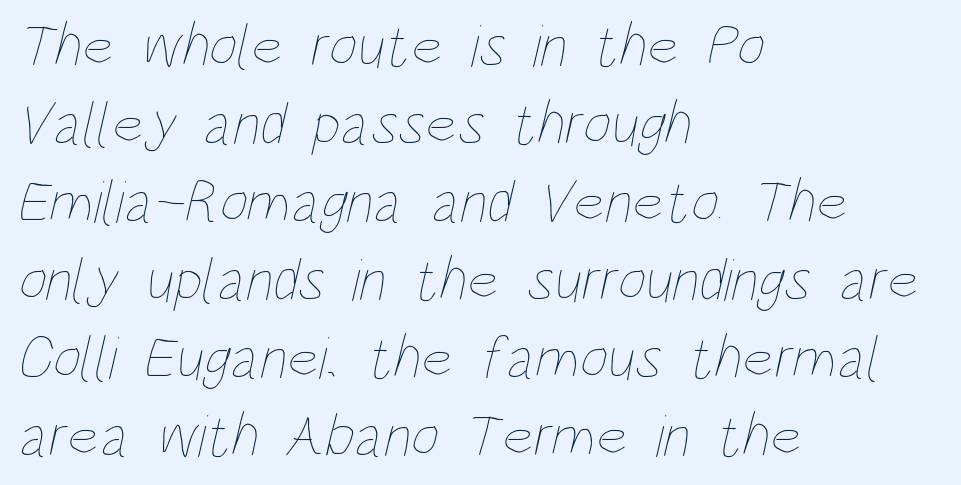
The image shows 61 px thin, condensed type; set left-aligned, normal line spacing (1.28x), normal letter spacing, not underlined; low stroke contrast and a large x-height.
